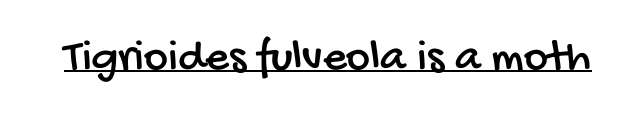
These lines are rendered in a variable-pitch font. Caption: lettering with a line underneath. Students, note that the glyphs here touch the page at normal intervals. The glyphs in this specimen are sans serif.
